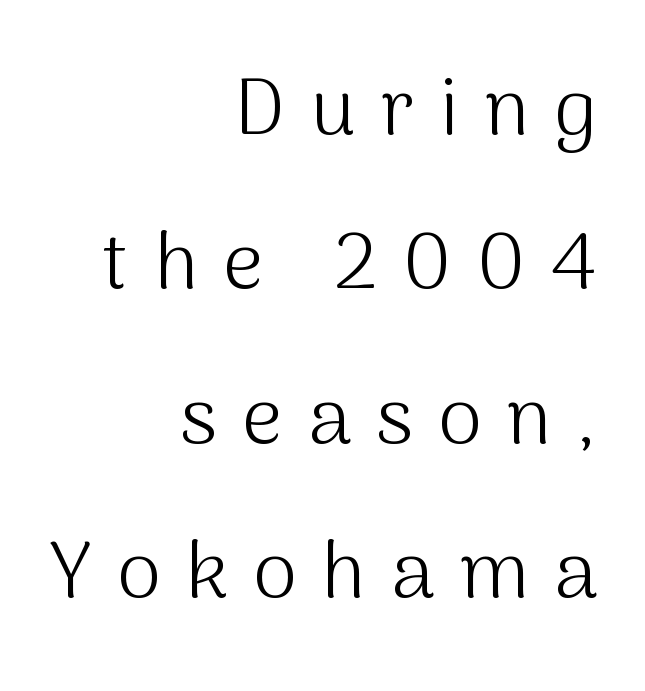
The image shows 80 px light sans-serif type, upright; set right-aligned, loose line spacing (1.93x), unusually wide letter spacing (+0.31 em), not underlined; medium stroke contrast and a medium x-height.
